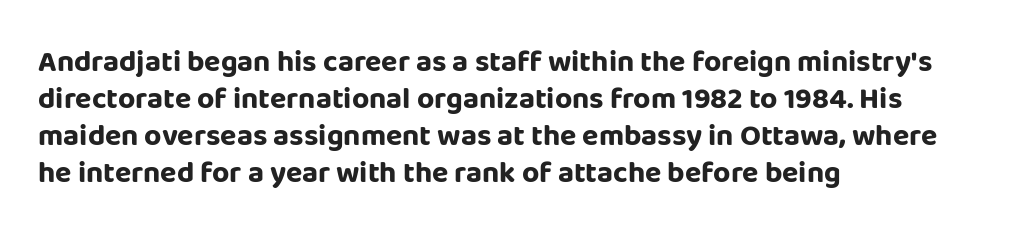
The image shows 30 px bold sans-serif type, upright; set left-aligned, line spacing 1.23x, normal letter spacing, not underlined; low stroke contrast and a large x-height.
